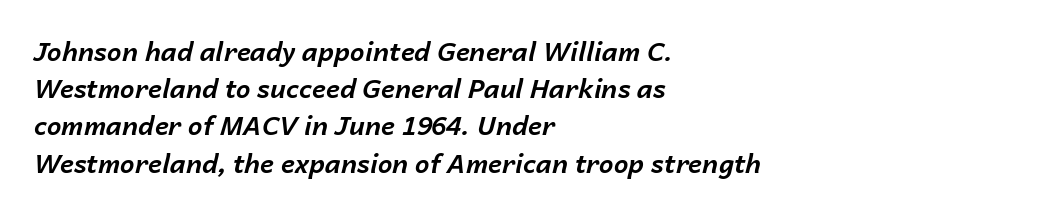
Q: Is the text bold? A: Yes.
Q: Is the text italic (slanted)? A: Yes, it leans right by about 14 degrees.
Q: Is the text underlined? A: No.
Q: How is the paragraph aligned? A: Left-aligned.
Q: Is the spacing between letters normal or unusually wide? A: Normal.
Q: Is the spacing between lines tight, normal or loose? A: Normal.
